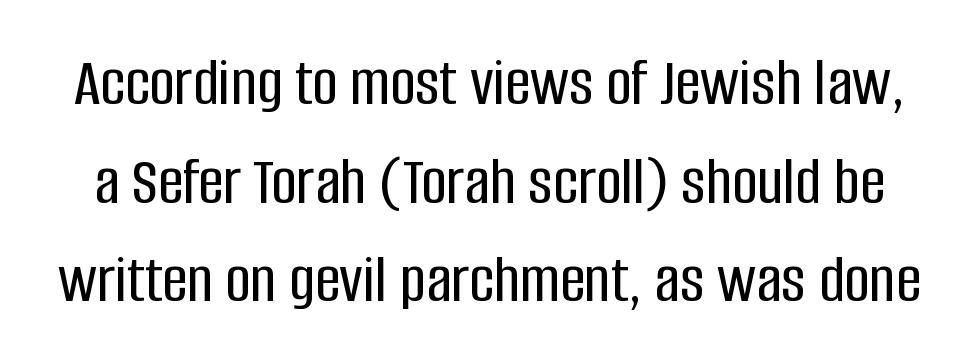
To sum up the face: it is a sans, with no serifs. The specimen omits any rule beneath the text block's lines. Between one letter and the next there's only the usual sliver of space. The passage shown stacks its lines at a standard gap.
